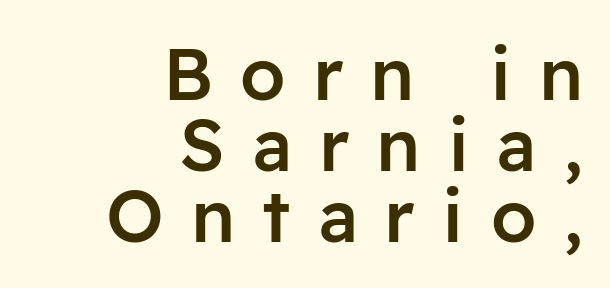
Italic: no, the glyphs are upright roman. Display-style spreading of the glyphs; the letterfit is very open. Compared with typical paragraphs, the rows here are closer together. Does the copy run flush right? Yes — the right margin is perfectly even.
